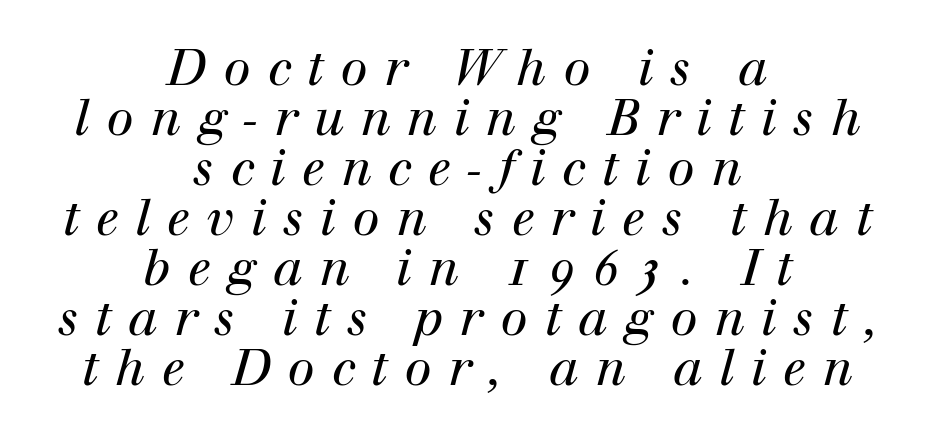
The image shows 49 px regular-weight serif type, italic (leaning right); set centered, tight line spacing (1.02x), unusually wide letter spacing (+0.34 em), not underlined; high stroke contrast and a medium x-height.
